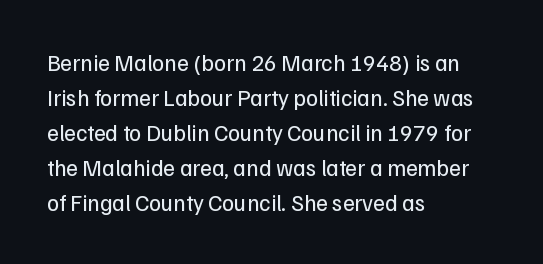
Weight: not bold — regular or lighter. The typesetter chose a ragged-right arrangement here. Each new line begins a customary step beneath the previous one. You could call the tracking neutral — neither tight nor loose. Only glyphs here, with clear space below each row. You can tell it's not italic because the verticals are truly vertical.
